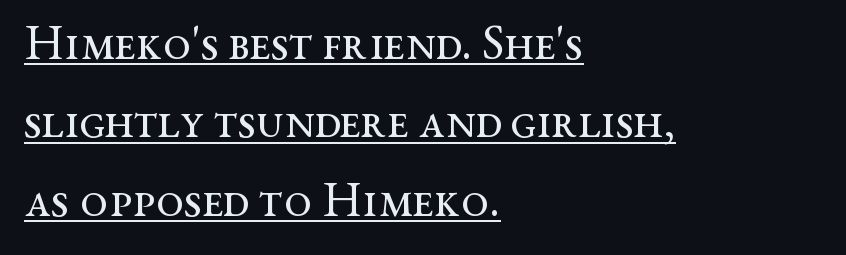
Q: Is the text bold? A: No.
Q: Is the text italic (slanted)? A: No, it is upright.
Q: Is the typeface a serif or a sans-serif typeface? A: Serif.
Q: Is the text underlined? A: Yes.
Q: How is the paragraph aligned? A: Left-aligned.
Q: Is the spacing between letters normal or unusually wide? A: Normal.
Q: Is the spacing between lines tight, normal or loose? A: Normal.
Q: Width (condensed, normal, or wide)? A: Wide.
Q: Stroke contrast? A: Medium.
Q: x-height? A: Medium.
Q: Monospaced? A: No.
